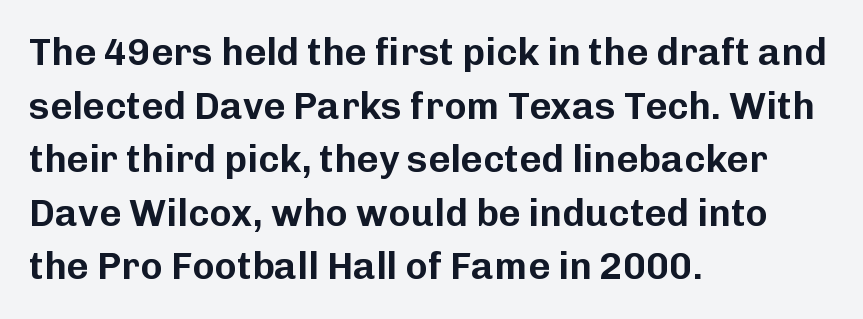
{"serif": "no", "italic": "no", "width": "normal", "stroke_contrast": "low", "x_height": "medium", "monospaced": "no", "underline": "no", "align": "left", "line_spacing": "normal", "line_spacing_ratio": 1.41, "letter_spacing": "normal", "letter_spacing_em": 0.0, "glyph_px": 38}
